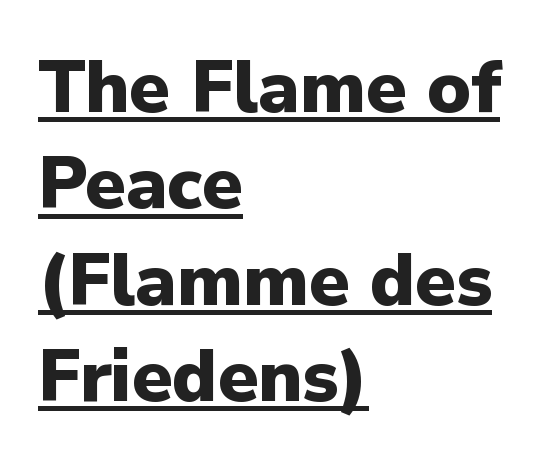
{"serif": "no", "italic": "no", "bold": "yes", "weight": "heavy", "width": "normal", "stroke_contrast": "low", "x_height": "medium", "monospaced": "no", "underline": "yes", "align": "left", "line_spacing": "normal", "line_spacing_ratio": 1.32, "letter_spacing": "normal", "letter_spacing_em": 0.0, "glyph_px": 73}
